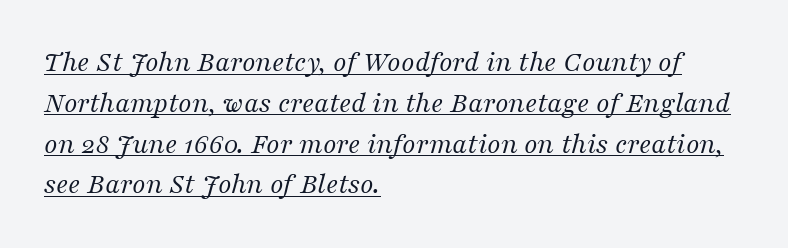
{"serif": "yes", "italic": "yes", "lean": "right", "slant_degrees": 16, "bold": "no", "weight": "regular", "width": "normal", "stroke_contrast": "medium", "x_height": "medium", "monospaced": "no", "underline": "yes", "align": "left", "line_spacing": "normal", "line_spacing_ratio": 1.36, "letter_spacing": "normal", "letter_spacing_em": 0.0, "glyph_px": 30}
